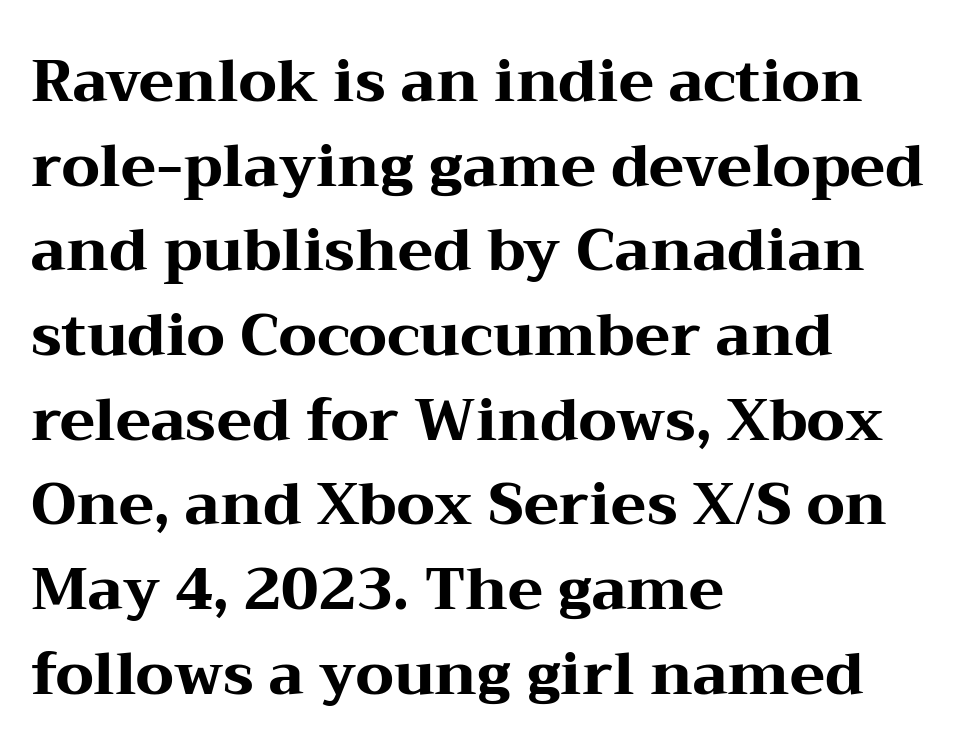
The image shows 58 px heavy, wide serif type, upright; set left-aligned, normal line spacing (1.46x), normal letter spacing, not underlined; medium stroke contrast and a medium x-height.
